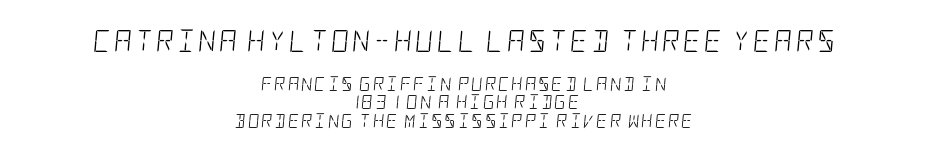
{"italic": "yes", "lean": "right", "slant_degrees": 5, "bold": "no", "underline": "no", "align": "center", "line_spacing": "normal", "line_spacing_ratio": 1.32, "larger_block": "first", "size_ratio": 1.57, "glyph_px": 22}
